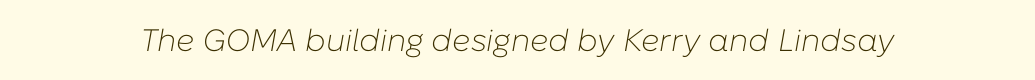
The image shows 31 px light type, italic (leaning right); set normal letter spacing, not underlined; low stroke contrast and a medium x-height.
